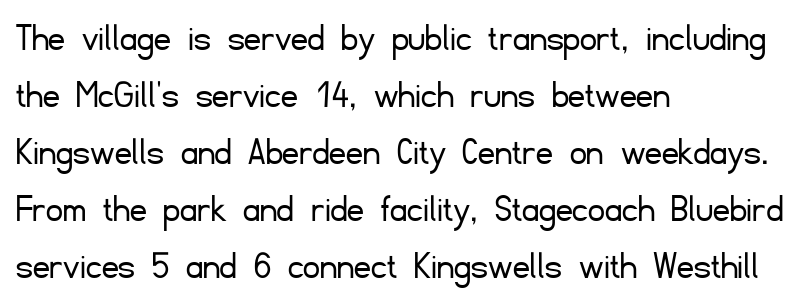
I'd call this a sans setting — the letters go barefoot. Summary of weight: not heavy and not bold. The foot of each line stays bare and open. A roman cut, with each character standing at attention.
